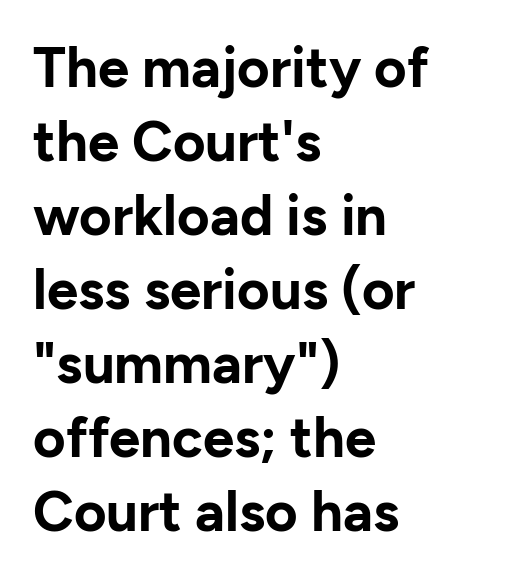
A typesetter would call this proportional, since set widths differ per character. The letters stand straight up with perfectly vertical stems. Type style note: lacks serifs. Just letters on the line, the space beneath them empty.
